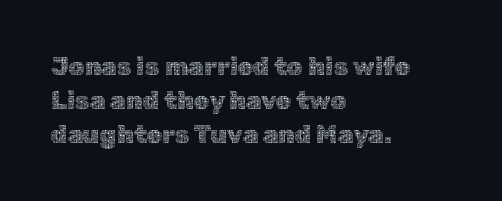
{"italic": "no", "bold": "no", "underline": "no", "align": "left", "line_spacing": "normal", "line_spacing_ratio": 1.36, "letter_spacing": "normal", "letter_spacing_em": 0.0, "glyph_px": 25}
